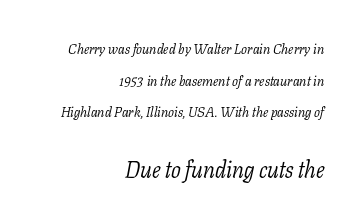
Q: Is the text bold? A: No.
Q: Is the text italic (slanted)? A: Yes, it leans right by about 11 degrees.
Q: Is the text underlined? A: No.
Q: How is the paragraph aligned? A: Right-aligned.
Q: Is the spacing between letters normal or unusually wide? A: Normal.
Q: Is the spacing between lines tight, normal or loose? A: Loose.
Q: Which block of text is set in a larger size, the first (top) or the second (bottom)? A: The second (bottom) one.
